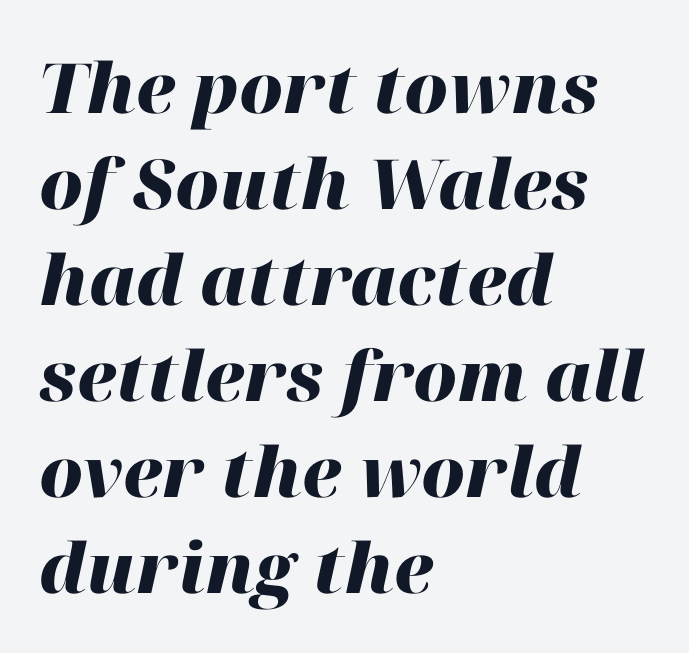
The area under the type is left untouched. A classic flush-left, rag-right setting is used for this passage. No extra tracking has been applied to these lines. This is oblique type, the kind used for emphasis or titles. In terms of leading, this rendering sits right in the middle. The rendering uses natural spacing where letterforms have individual widths.
